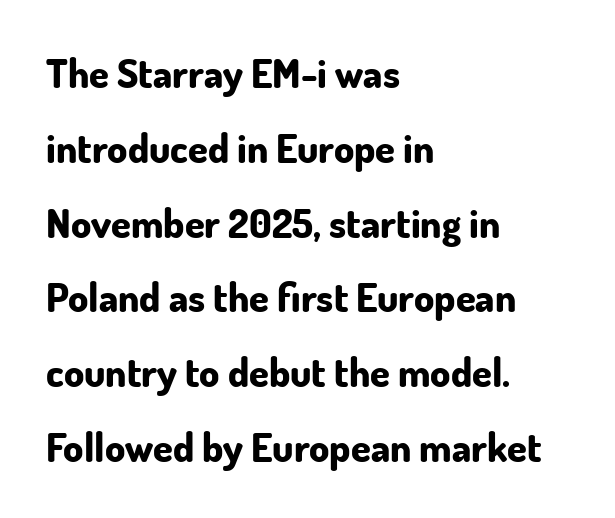
This is roman type, the default non-slanted kind. Inter-character spacing is left at the font's built-in metrics. Nope, no serifs anywhere on these letters. Note the varied advance widths — an 'i' is clearly narrower than an 'm'.
